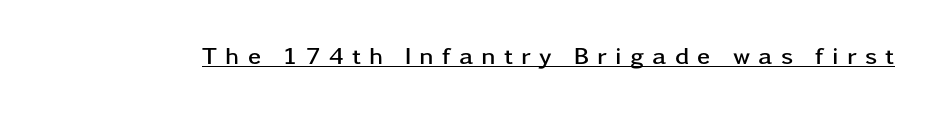
The image shows 24 px bold type, upright; set unusually wide letter spacing (+0.34 em), underlined.
